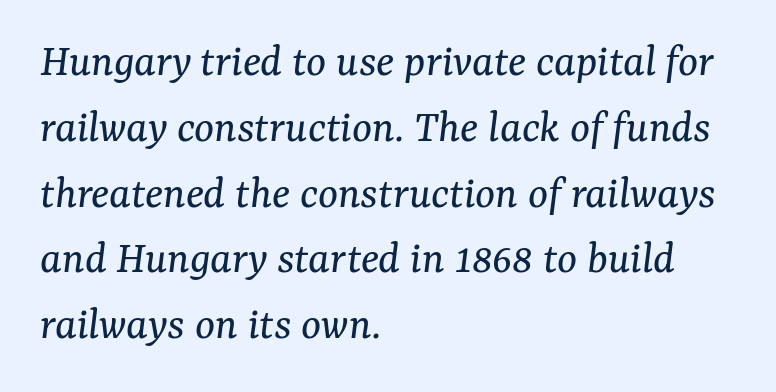
Q: Is the text bold? A: No.
Q: Is the text italic (slanted)? A: Yes, it leans right by about 7 degrees.
Q: Is the typeface a serif or a sans-serif typeface? A: Serif.
Q: Is the text underlined? A: No.
Q: How is the paragraph aligned? A: Left-aligned.
Q: Is the spacing between letters normal or unusually wide? A: Normal.
Q: Is the spacing between lines tight, normal or loose? A: Normal.
Q: Width (condensed, normal, or wide)? A: Normal.
Q: Stroke contrast? A: Medium.
Q: x-height? A: Medium.
Q: Monospaced? A: No.
